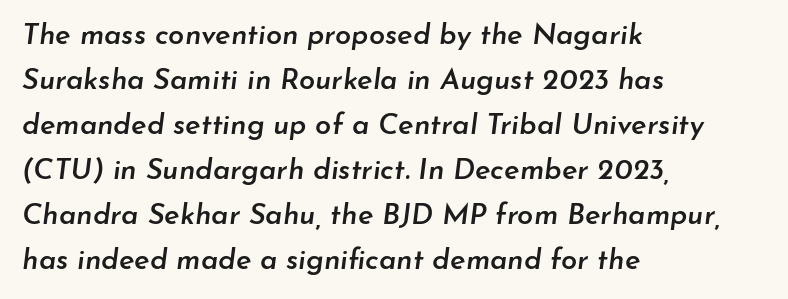
{"italic": "yes", "lean": "right", "slant_degrees": 7, "bold": "semi", "weight": "semibold", "width": "normal", "stroke_contrast": "low", "x_height": "small", "monospaced": "no", "underline": "no", "align": "left", "line_spacing": "normal", "line_spacing_ratio": 1.55, "letter_spacing": "normal", "letter_spacing_em": 0.0, "glyph_px": 29}
